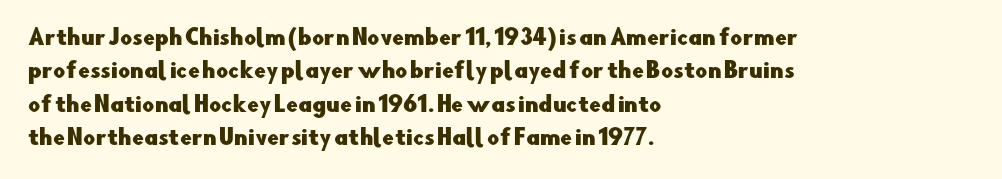
Q: Is the text italic (slanted)? A: No, it is upright.
Q: Is the text underlined? A: No.
Q: How is the paragraph aligned? A: Left-aligned.
Q: Is the spacing between letters normal or unusually wide? A: Normal.
Q: Is the spacing between lines tight, normal or loose? A: Normal.
